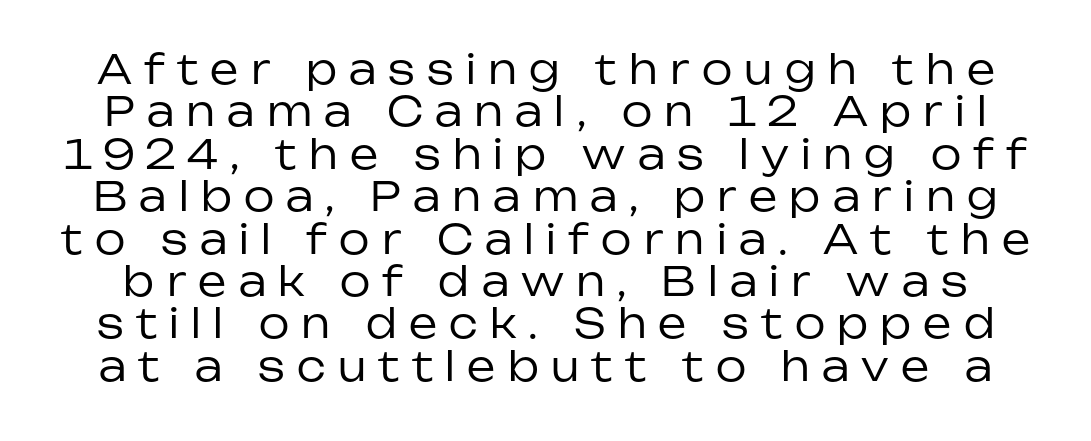
Q: Is the text bold? A: No.
Q: Is the text italic (slanted)? A: No, it is upright.
Q: Is the typeface a serif or a sans-serif typeface? A: Sans-serif.
Q: Is the text underlined? A: No.
Q: Is the spacing between letters normal or unusually wide? A: Unusually wide.
Q: Is the spacing between lines tight, normal or loose? A: Tight.
Q: Width (condensed, normal, or wide)? A: Normal.
Q: Stroke contrast? A: Low.
Q: x-height? A: Medium.
Q: Monospaced? A: No.
